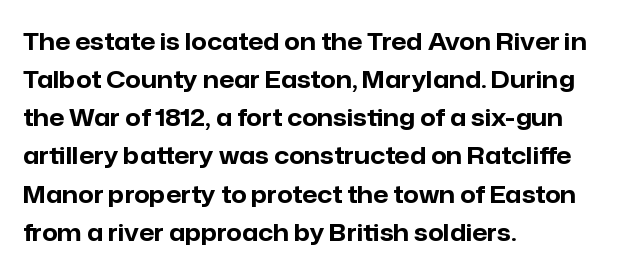
The image shows 24 px bold type, upright; set left-aligned, normal line spacing (1.59x), normal letter spacing, not underlined.
